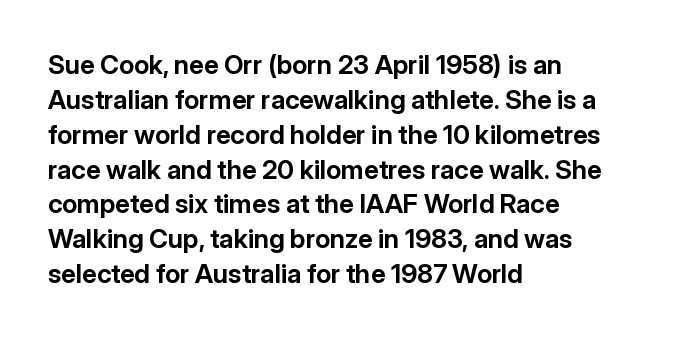
{"italic": "no", "bold": "yes", "underline": "no", "align": "left", "line_spacing": "normal", "line_spacing_ratio": 1.34, "letter_spacing": "normal", "letter_spacing_em": 0.0, "glyph_px": 26}
